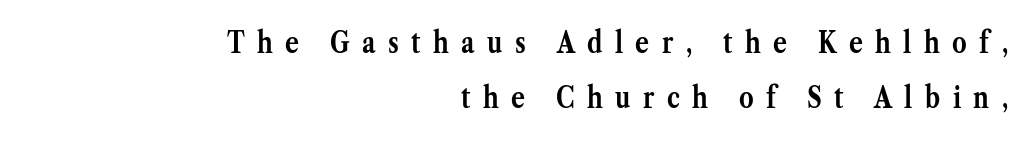
Anything drawn beneath the words? Only blank space. These lines are rendered in a variable-pitch font. Reading down the block, your eye finds every line finishing at a fixed right position. Students, note that the glyphs here are deliberately spaced far apart.
